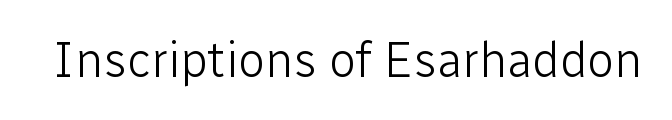
Ink coverage per letter is moderate at most. The glyphs are unaccompanied by any horizontal stroke below them. This is the regular roman posture of the typeface. Letter spacing: default.
